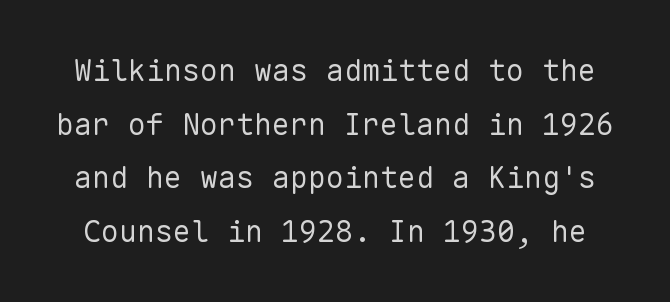
Each stroke keeps to a modest, everyday thickness or less. Spacing between characters is what you'd get straight out of the box. Stroke terminals: plain, sans-serif. No italicization has been applied; the sample stays upright. Fixed-width glyphs throughout — classic coding-font behaviour. Descender tails drop into unmarked territory.
